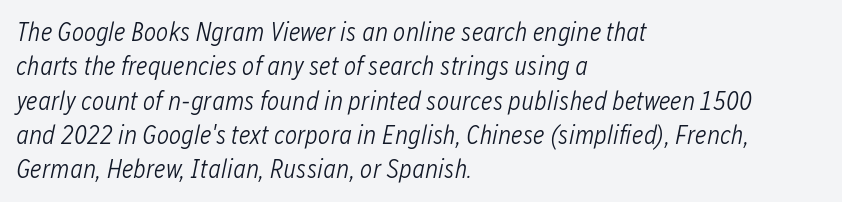
Ink coverage per letter is moderate at most. The whole block is typeset with a tilt. You could call the tracking neutral — neither tight nor loose. The glyphs are unaccompanied by any horizontal stroke below them.
